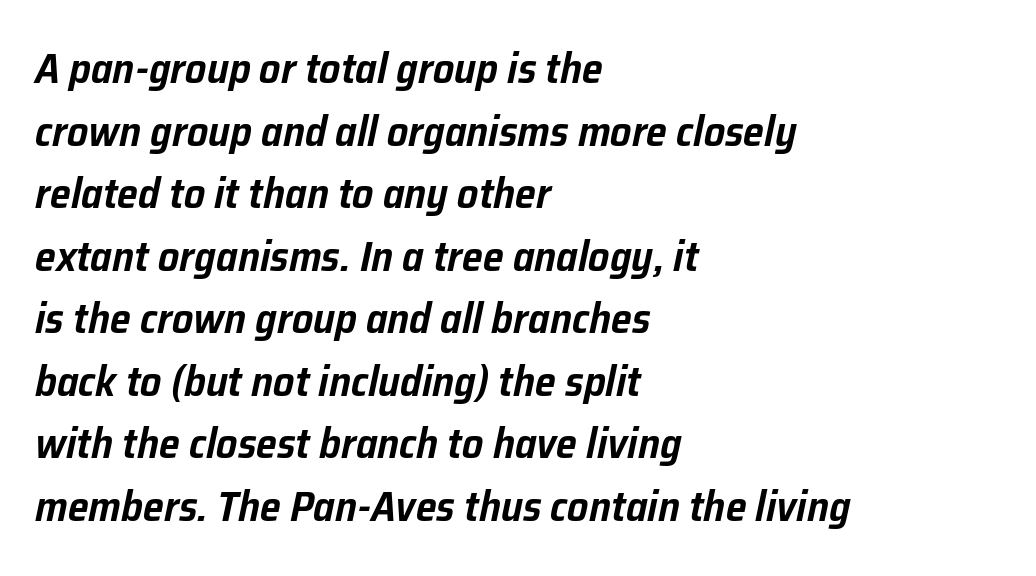
The image shows 42 px text type, italic (leaning right); set left-aligned, normal line spacing (1.49x), normal letter spacing, not underlined; low stroke contrast and a medium x-height.
